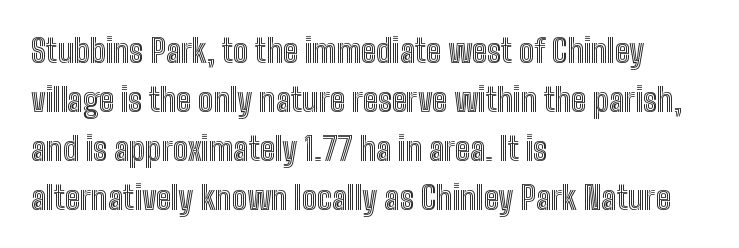
The image shows 32 px condensed type, upright; set left-aligned, normal line spacing (1.53x), normal letter spacing, not underlined; a medium x-height.
